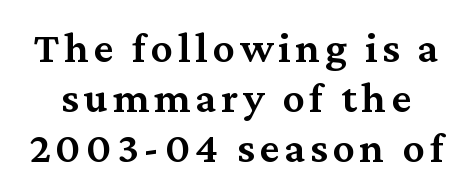
Bare-footed words on every line. Every character sits straight up, as roman type does. I'd call this a serif setting — the letters wear small feet. Think of a printed novel: that variable character pitch is what you see here.
